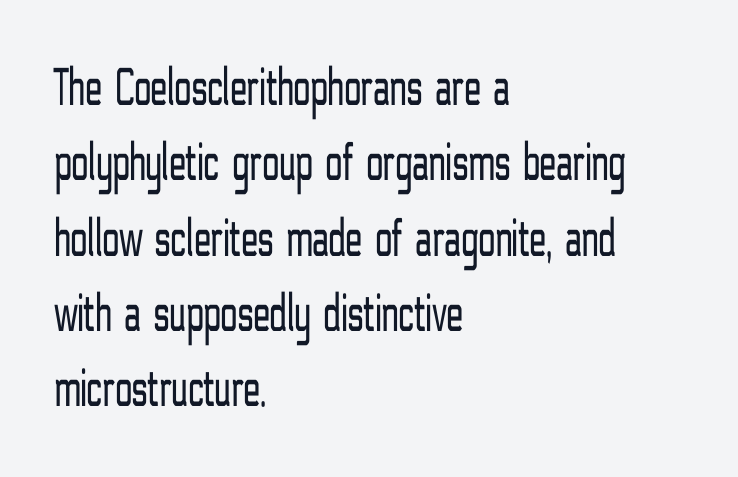
Q: Is the text bold? A: No.
Q: Is the text italic (slanted)? A: No, it is upright.
Q: Is the typeface a serif or a sans-serif typeface? A: Sans-serif.
Q: Is the text underlined? A: No.
Q: How is the paragraph aligned? A: Left-aligned.
Q: Is the spacing between letters normal or unusually wide? A: Normal.
Q: Is the spacing between lines tight, normal or loose? A: Normal.
Q: Width (condensed, normal, or wide)? A: Condensed.
Q: Stroke contrast? A: Low.
Q: x-height? A: Medium.
Q: Monospaced? A: No.
